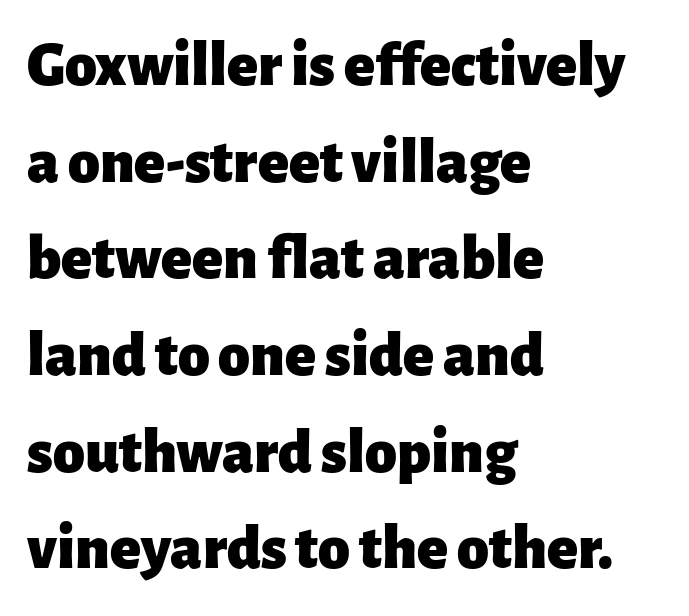
{"serif": "no", "italic": "no", "bold": "yes", "weight": "heavy", "width": "normal", "stroke_contrast": "low", "x_height": "medium", "monospaced": "no", "underline": "no", "align": "left", "line_spacing": "normal", "line_spacing_ratio": 1.51, "letter_spacing": "normal", "letter_spacing_em": 0.0, "glyph_px": 64}
